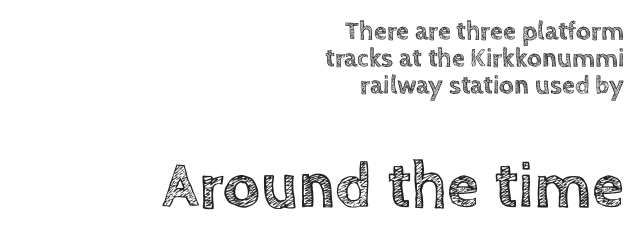
Q: Is the text italic (slanted)? A: No, it is upright.
Q: Is the text underlined? A: No.
Q: How is the paragraph aligned? A: Right-aligned.
Q: Is the spacing between letters normal or unusually wide? A: Normal.
Q: Is the spacing between lines tight, normal or loose? A: Tight.
Q: Which block of text is set in a larger size, the first (top) or the second (bottom)? A: The second (bottom) one.
Q: Width (condensed, normal, or wide)? A: Normal.
Q: x-height? A: Large.
Q: Monospaced? A: No.
